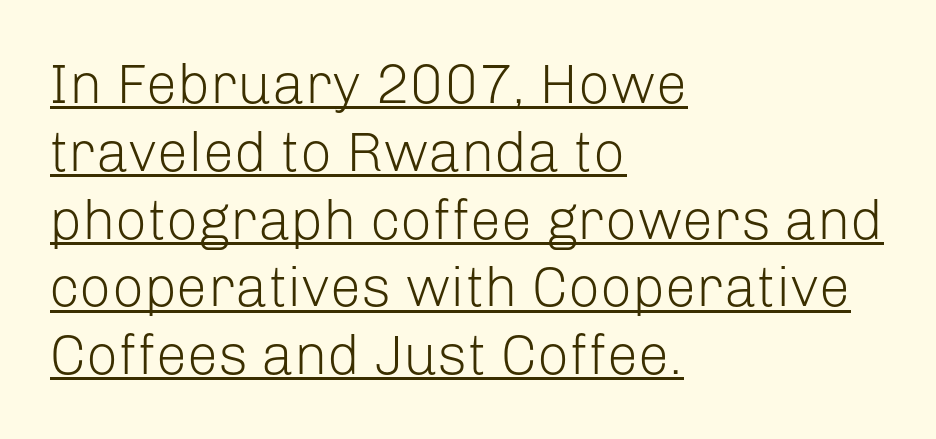
Classification — sans serif. The face used here appears with an underline applied. The typography opts for an upright posture over an oblique one. Students, note that the glyphs here touch the page at normal intervals.
